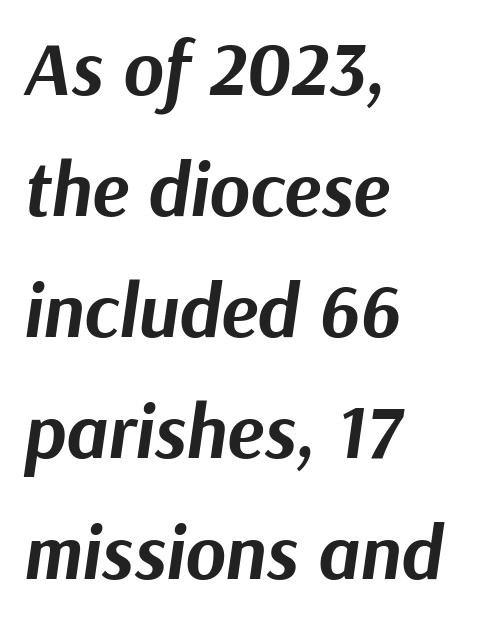
The image shows 77 px bold type, italic (leaning right); set left-aligned, normal line spacing (1.57x), normal letter spacing, not underlined; medium stroke contrast and a medium x-height.
